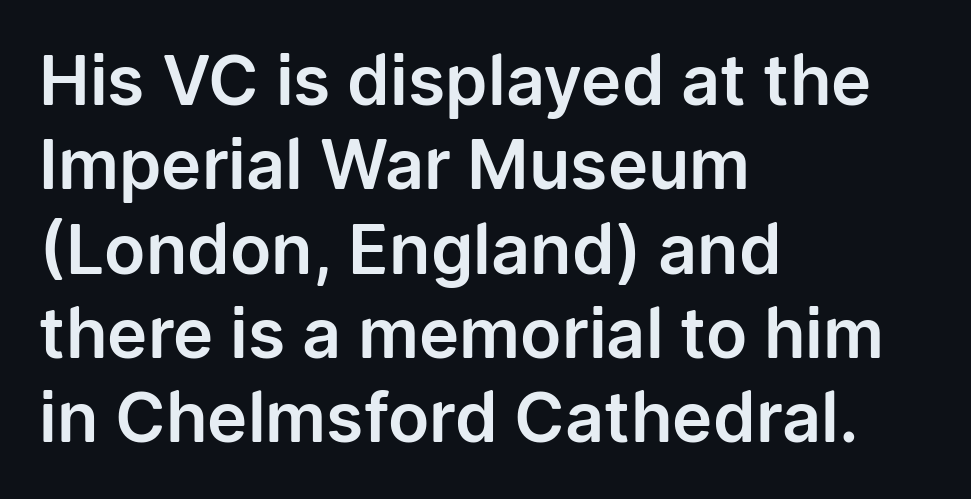
The image shows 68 px sans-serif type, upright; set left-aligned, line spacing 1.24x, normal letter spacing, not underlined; low stroke contrast and a medium x-height.
